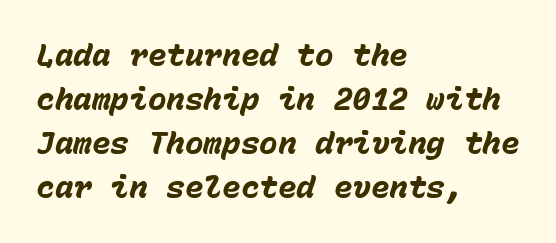
Q: Is the text bold? A: Yes.
Q: Is the text italic (slanted)? A: Yes, it leans right by about 15 degrees.
Q: Is the text underlined? A: No.
Q: How is the paragraph aligned? A: Left-aligned.
Q: Is the spacing between letters normal or unusually wide? A: Normal.
Q: Is the spacing between lines tight, normal or loose? A: Normal.
Q: Width (condensed, normal, or wide)? A: Normal.
Q: Stroke contrast? A: Low.
Q: x-height? A: Medium.
Q: Monospaced? A: Yes.
